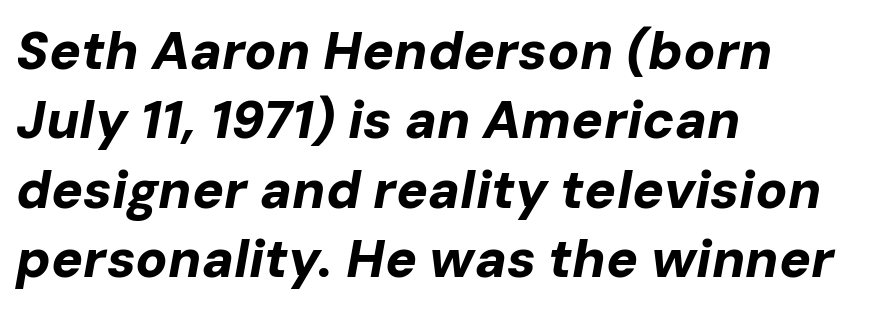
Teacher's note: observe the even left margin — that is flush-left alignment. Pretty heavy lettering here — definitely bold. Quick note: interline space is typical. The typography opts for an oblique posture over an upright one. Note the varied advance widths — an 'i' is clearly narrower than an 'm'. The zone under the glyphs is completely vacant.
